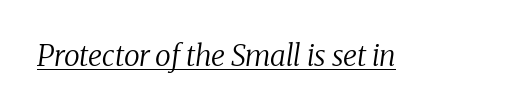
The image shows 29 px regular-weight serif type, italic (leaning right); set normal letter spacing, underlined; medium stroke contrast and a medium x-height.
